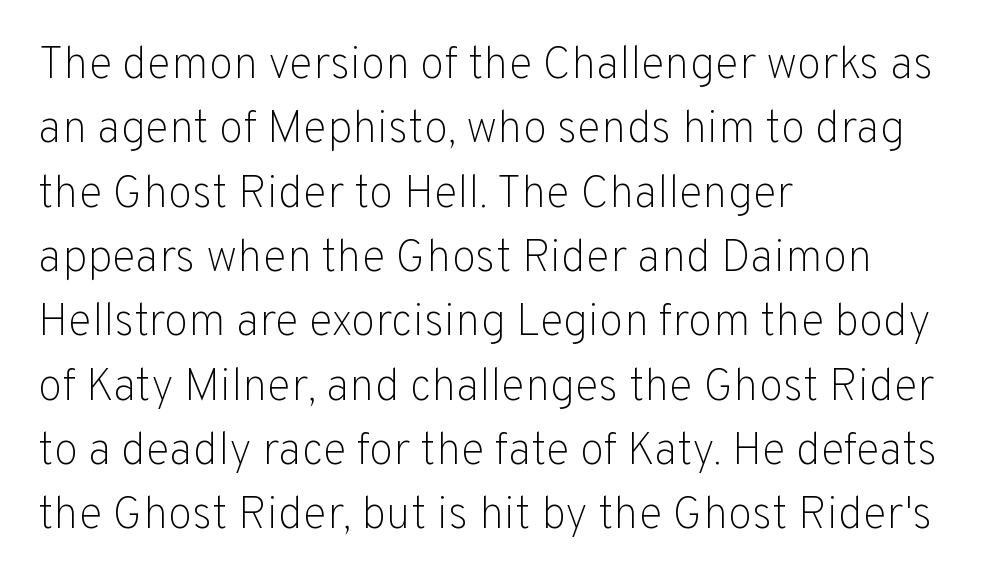
{"serif": "no", "italic": "no", "bold": "no", "weight": "light", "width": "normal", "stroke_contrast": "low", "x_height": "medium", "monospaced": "no", "underline": "no", "align": "left", "line_spacing": "normal", "line_spacing_ratio": 1.43, "letter_spacing": "normal", "letter_spacing_em": 0.0, "glyph_px": 45}
